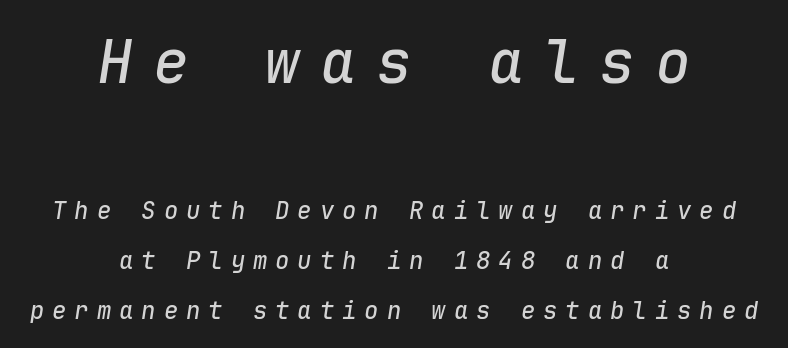
The image shows 60 px text type, italic (leaning right), monospaced; set centered, loose line spacing (2.08x), unusually wide letter spacing (+0.33 em), not underlined; the first (top) block is 2.5x larger; low stroke contrast and a medium x-height.
